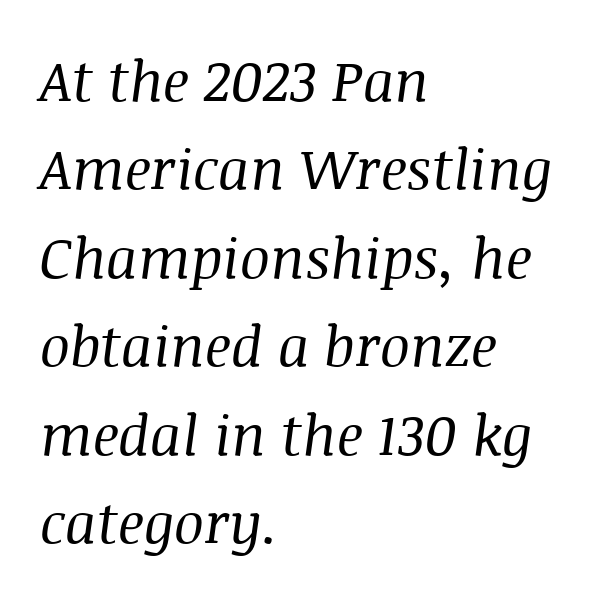
{"serif": "yes", "italic": "yes", "lean": "right", "slant_degrees": 8, "bold": "no", "weight": "regular", "width": "normal", "stroke_contrast": "medium", "x_height": "large", "monospaced": "no", "underline": "no", "align": "left", "line_spacing": "normal", "line_spacing_ratio": 1.58, "letter_spacing": "normal", "letter_spacing_em": 0.0, "glyph_px": 56}
